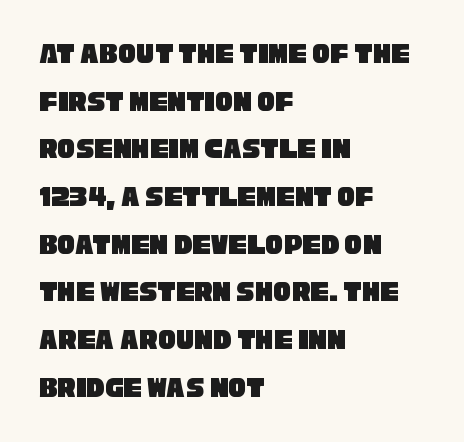
The image shows 30 px condensed sans-serif type; set left-aligned, normal line spacing (1.59x), normal letter spacing, not underlined; low stroke contrast and a large x-height.
